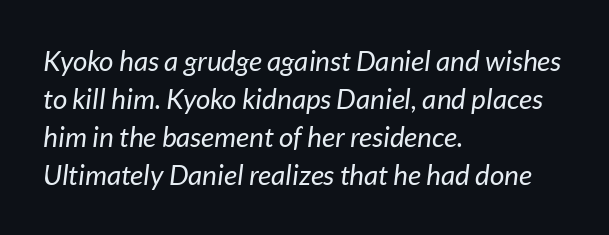
Q: Is the text bold? A: No.
Q: Is the text italic (slanted)? A: Yes, it leans right by about 7 degrees.
Q: Is the text underlined? A: No.
Q: How is the paragraph aligned? A: Left-aligned.
Q: Is the spacing between letters normal or unusually wide? A: Normal.
Q: Is the spacing between lines tight, normal or loose? A: Normal.
Q: Width (condensed, normal, or wide)? A: Normal.
Q: Stroke contrast? A: Low.
Q: x-height? A: Medium.
Q: Monospaced? A: No.
